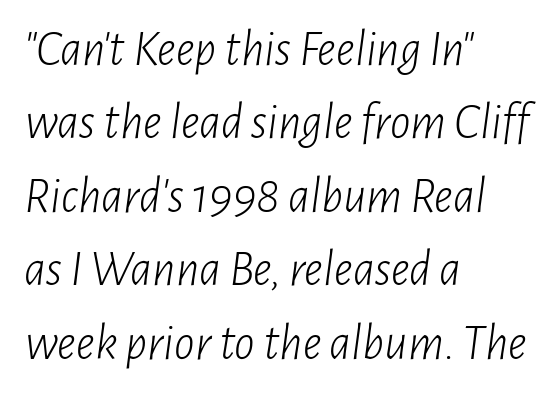
Short and long lines alike share a common starting point at left. A typesetter would mark this as italic. The foot of each line stays bare and open. Is this a fixed-width face? No — the glyphs have proportional, varying widths. Think standard paragraph weight, or any step lighter than that.
